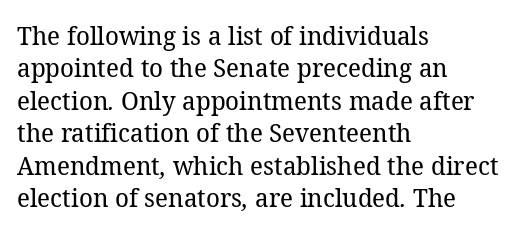
{"bold": "no", "underline": "no", "align": "left", "line_spacing": "normal", "line_spacing_ratio": 1.25, "letter_spacing": "normal", "letter_spacing_em": 0.0, "glyph_px": 26}
